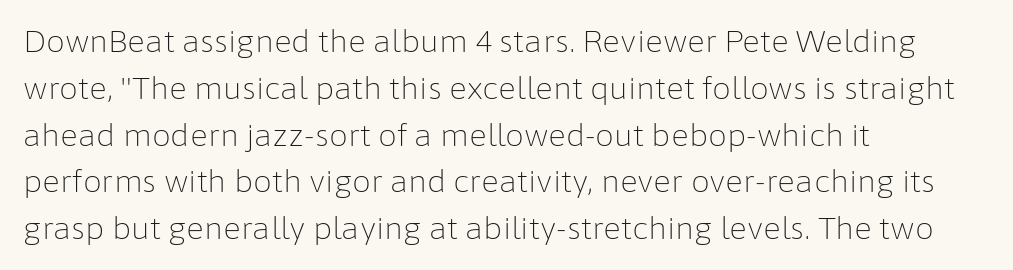
No italicization has been applied; the sample stays upright. Typographically, this falls in the sans-serif category. Plain, unruled lines of type. No heavy texture on the line: the type isn't bold.
